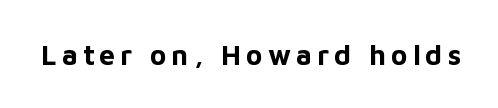
{"serif": "no", "italic": "no", "bold": "yes", "weight": "bold", "width": "normal", "stroke_contrast": "low", "x_height": "medium", "monospaced": "no", "underline": "no", "glyph_px": 28}
